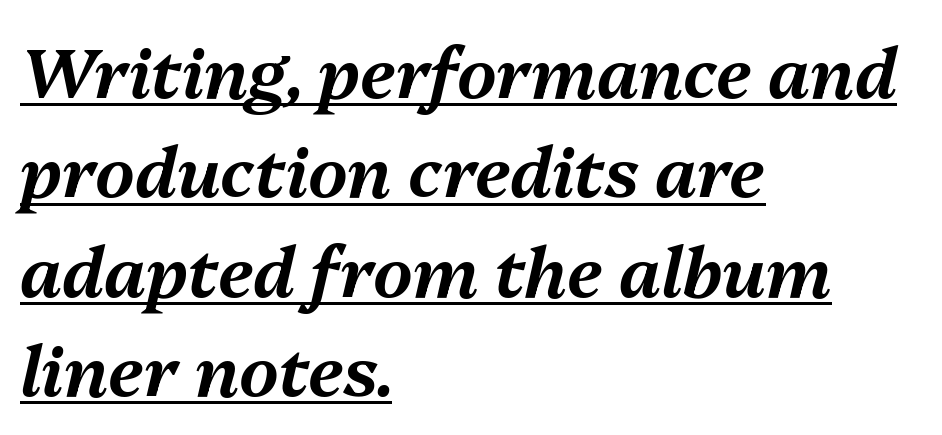
Q: Is the text italic (slanted)? A: Yes, it leans right by about 13 degrees.
Q: Is the text underlined? A: Yes.
Q: How is the paragraph aligned? A: Left-aligned.
Q: Is the spacing between letters normal or unusually wide? A: Normal.
Q: Is the spacing between lines tight, normal or loose? A: Normal.
Q: Width (condensed, normal, or wide)? A: Normal.
Q: Stroke contrast? A: Medium.
Q: x-height? A: Medium.
Q: Monospaced? A: No.
